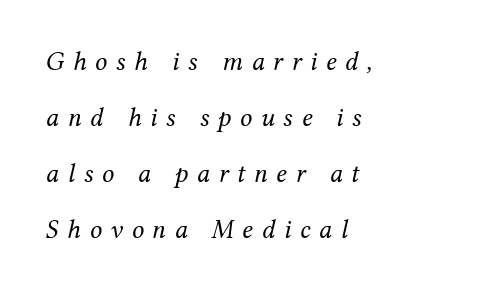
Q: Is the text bold? A: No.
Q: Is the text italic (slanted)? A: Yes, it leans right by about 12 degrees.
Q: Is the text underlined? A: No.
Q: How is the paragraph aligned? A: Left-aligned.
Q: Is the spacing between letters normal or unusually wide? A: Unusually wide.
Q: Is the spacing between lines tight, normal or loose? A: Loose.
